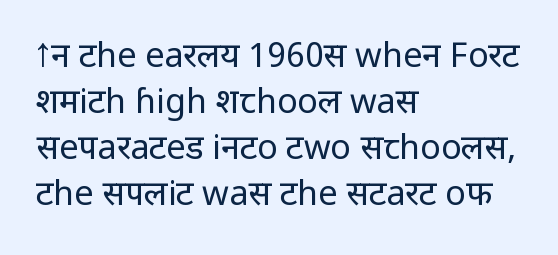
Q: Is the text bold? A: No.
Q: Is the text italic (slanted)? A: No, it is upright.
Q: Is the typeface a serif or a sans-serif typeface? A: Sans-serif.
Q: Is the text underlined? A: No.
Q: How is the paragraph aligned? A: Left-aligned.
Q: Is the spacing between letters normal or unusually wide? A: Normal.
Q: Is the spacing between lines tight, normal or loose? A: Normal.
Q: Width (condensed, normal, or wide)? A: Normal.
Q: Stroke contrast? A: Low.
Q: x-height? A: Medium.
Q: Monospaced? A: No.
